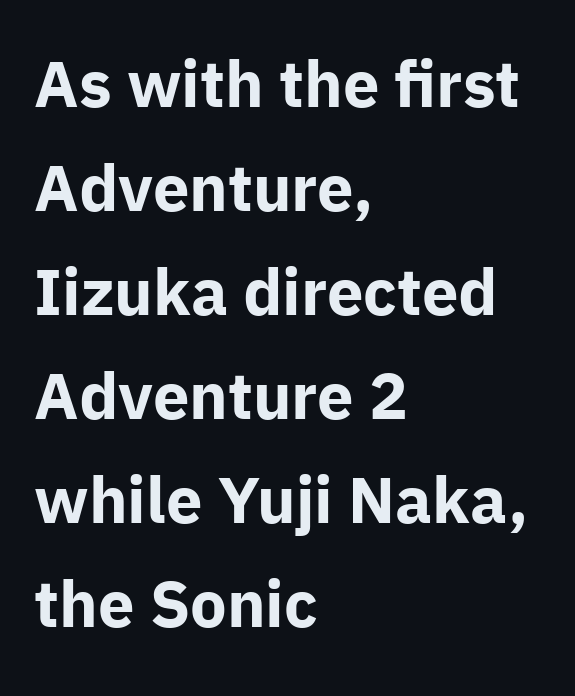
The image shows 65 px bold sans-serif type, upright; set left-aligned, normal line spacing (1.6x), normal letter spacing, not underlined; low stroke contrast and a medium x-height.
